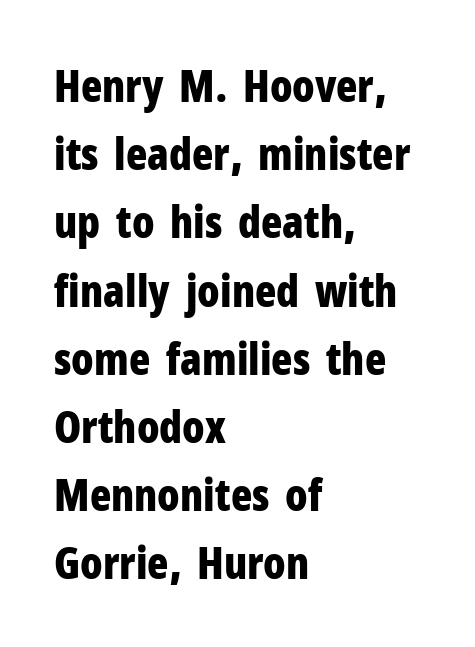
{"serif": "no", "italic": "no", "bold": "yes", "weight": "bold", "width": "condensed", "stroke_contrast": "low", "x_height": "medium", "monospaced": "no", "underline": "no", "align": "left", "line_spacing": "normal", "line_spacing_ratio": 1.55, "letter_spacing": "normal", "letter_spacing_em": 0.0, "glyph_px": 44}
